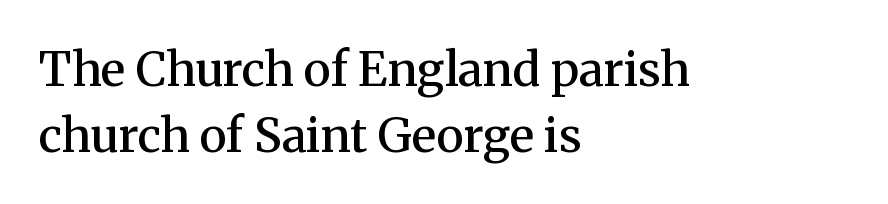
Every letter is mildly thick-stroked: semibold rather than bold. The block of text has a typical density, with ordinary space between rows. When letters stand straight like this, we call the style roman or upright. This rendering features lettering with no underline. Are there feet on the stems? There are — it's a serif. The tracking reads as untouched default to a designer's eye.
